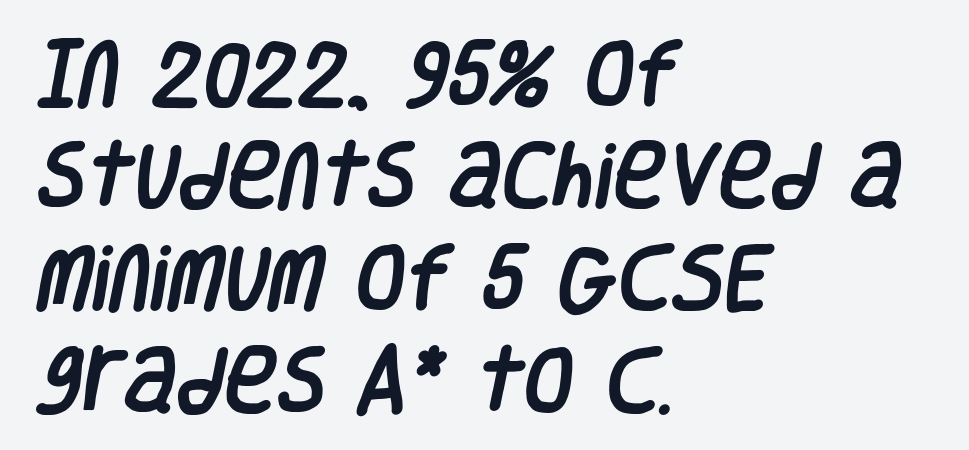
The image shows 72 px condensed sans-serif type; set left-aligned, normal line spacing (1.42x), normal letter spacing, not underlined; low stroke contrast and a large x-height.
